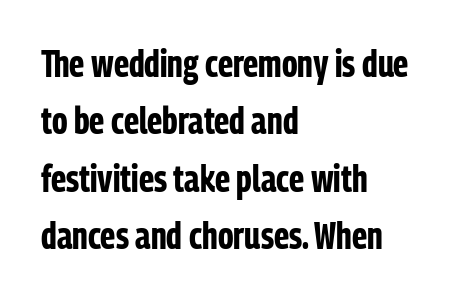
In terms of weight, the rendering is a true, heavy bold. Tracking value appears to be zero — textbook default spacing. The text block is weighted toward the left margin, trailing off unevenly rightward. Whoever set this chose a conventional vertical rhythm. The lettering stays uniformly vertical, giving the passage a roman look.
